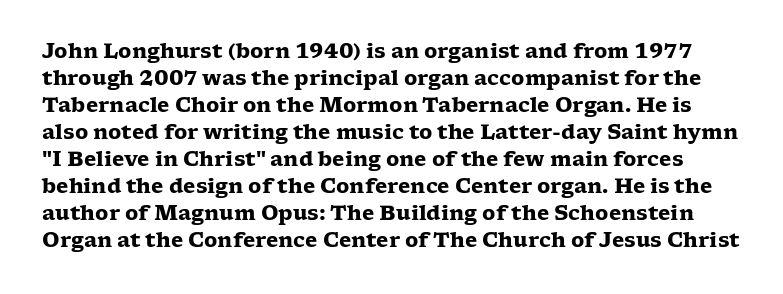
The image shows 20 px bold type, upright; set normal line spacing (1.35x), normal letter spacing, not underlined.
